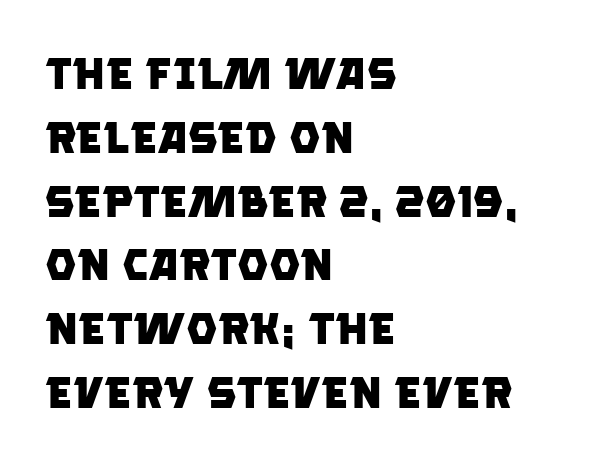
Plain, unruled lines of type. Each letter keeps its own natural width here, so spacing adapts to shape. These words are printed bold, with thick strokes throughout. Leftover space on each line is placed entirely after the last word. Quick note: interline space is typical.
